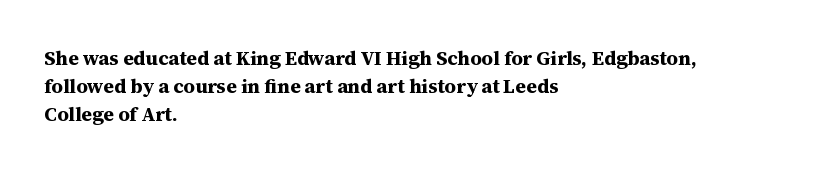
The image shows 20 px bold type, upright; set left-aligned, normal line spacing (1.4x), normal letter spacing, not underlined.
